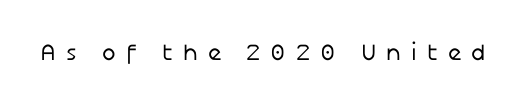
Each word looks stretched out because of the extra space between its letters. The lettering holds an erect, upright posture throughout. The typeface has the unassuming heft of standard copy or less. Honestly, there is no underline to notice here at all.
